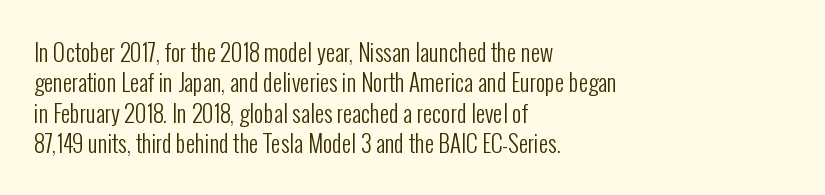
The space directly below the letters is spotless. Caption: standard tracking, unaltered. Vertically, the passage feels balanced, rows spaced as you'd expect. Does the lettering tilt? It doesn't — this is upright.
